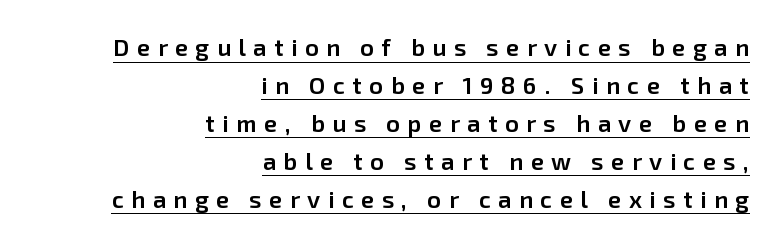
Each glyph is drawn with semibold strokes, heavier than normal yet not fully bold. The passage shown stacks its lines at a standard gap. Display-style spreading of the glyphs; the letterfit is very open. This is the regular roman posture of the typeface. Underlining? Definitely there. The ragged edge is on the left, which tells us the setting is flush right.
